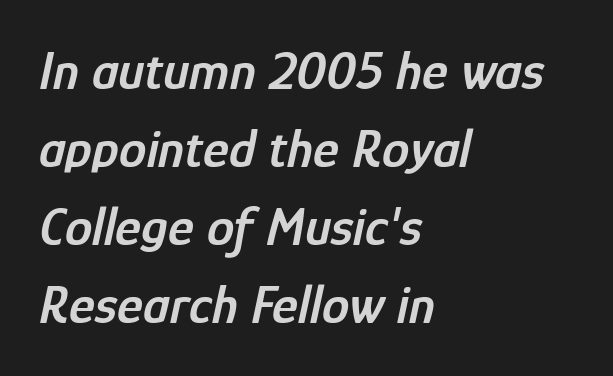
The image shows 55 px semibold, condensed type, italic (leaning right); set left-aligned, normal line spacing (1.42x), normal letter spacing, not underlined; low stroke contrast and a medium x-height.
